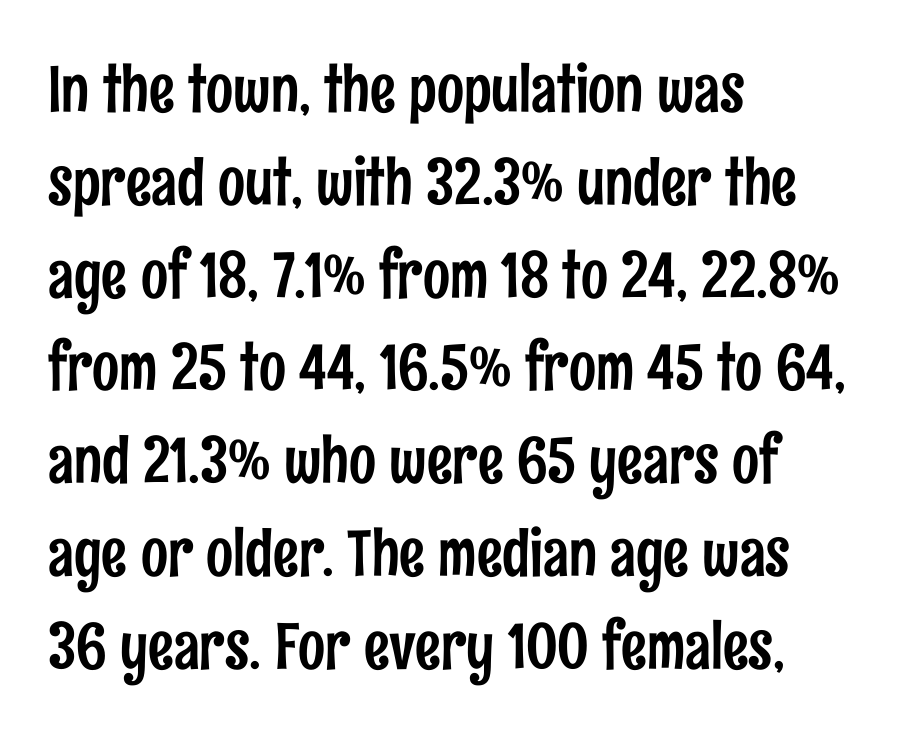
{"serif": "no", "italic": "no", "width": "condensed", "stroke_contrast": "low", "x_height": "medium", "monospaced": "no", "underline": "no", "align": "left", "line_spacing": "normal", "line_spacing_ratio": 1.45, "letter_spacing": "normal", "letter_spacing_em": 0.0, "glyph_px": 64}
